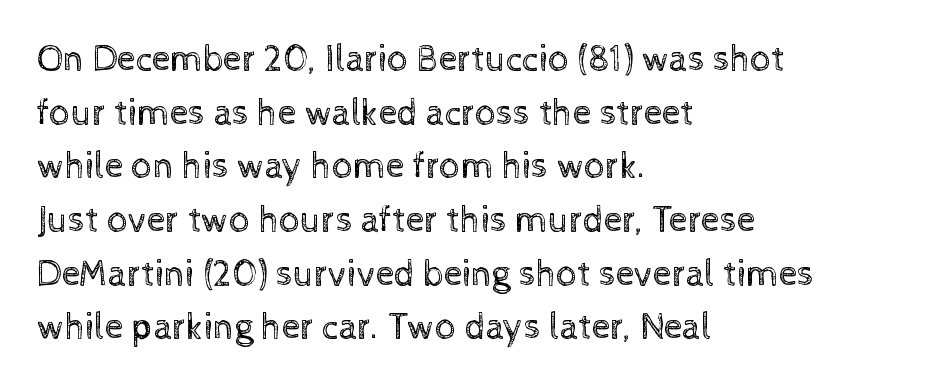
Q: Is the text bold? A: No.
Q: Is the text italic (slanted)? A: No, it is upright.
Q: Is the text underlined? A: No.
Q: How is the paragraph aligned? A: Left-aligned.
Q: Is the spacing between letters normal or unusually wide? A: Normal.
Q: Is the spacing between lines tight, normal or loose? A: Normal.
Q: Width (condensed, normal, or wide)? A: Normal.
Q: x-height? A: Medium.
Q: Monospaced? A: No.
